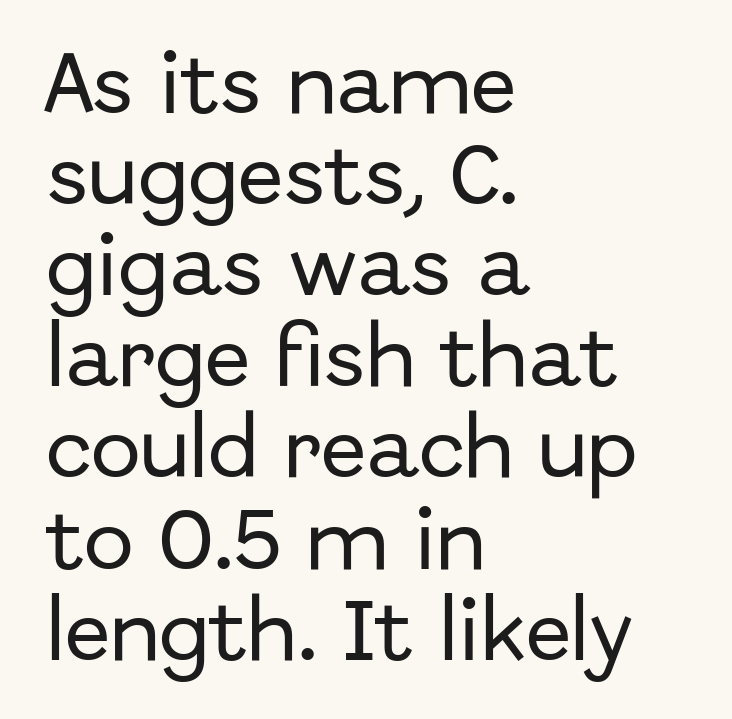
Note: no serifs on the glyphs. The space directly below the letters is spotless. Varying glyph widths throughout — classic text-font behaviour. Leading: standard.
